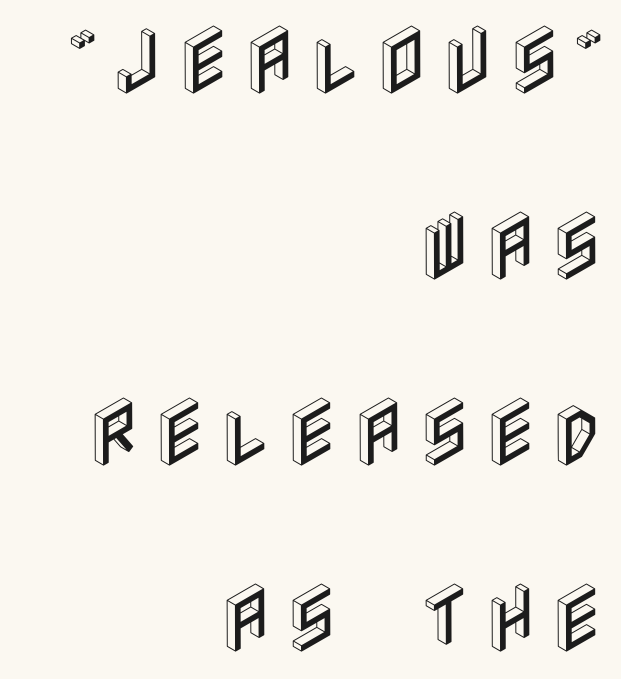
The image shows 75 px condensed type, upright; set right-aligned, loose line spacing (2.48x), not underlined; a large x-height.
